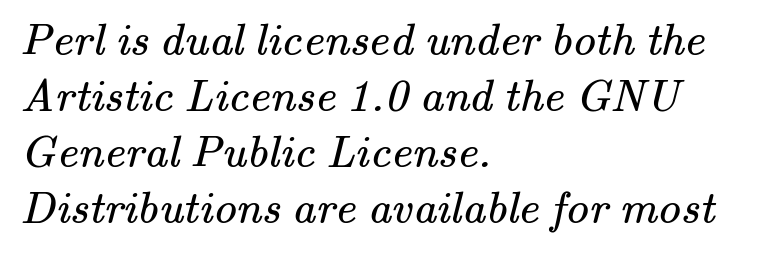
{"serif": "yes", "bold": "no", "weight": "regular", "width": "normal", "stroke_contrast": "medium", "x_height": "small", "monospaced": "no", "underline": "no", "align": "left", "line_spacing_ratio": 1.22, "letter_spacing": "normal", "letter_spacing_em": 0.0, "glyph_px": 46}
